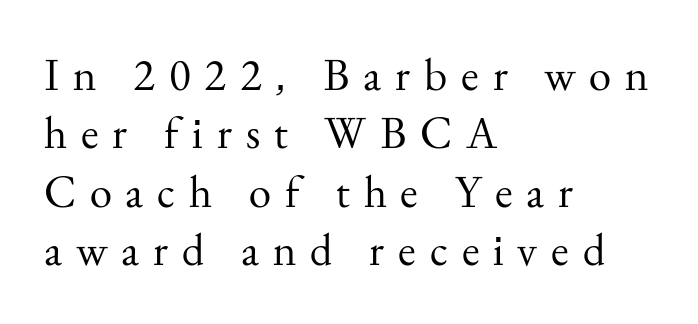
{"serif": "yes", "italic": "no", "bold": "no", "weight": "regular", "width": "normal", "stroke_contrast": "medium", "x_height": "small", "monospaced": "no", "underline": "no", "align": "left", "line_spacing": "normal", "line_spacing_ratio": 1.3, "letter_spacing": "wide", "letter_spacing_em": 0.31, "glyph_px": 45}
